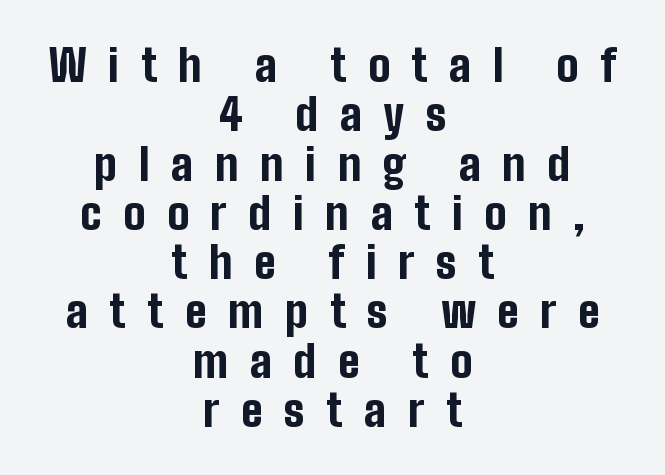
This sample trades vertical openness for compactness between lines. These lines were composed using upright roman letters. The face used here is proportionally spaced, like ordinary book or web type. Serifs: no, the terminals of the letterforms are clean. Decoration check: the copy has no underline.
